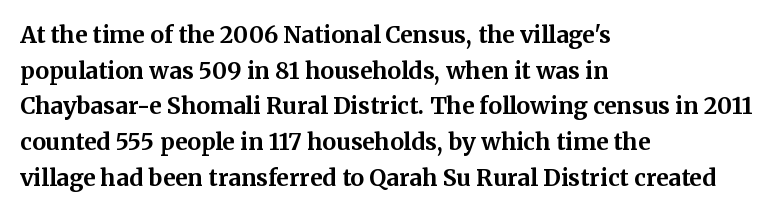
{"italic": "no", "bold": "yes", "underline": "no", "align": "left", "line_spacing": "normal", "line_spacing_ratio": 1.55, "letter_spacing": "normal", "letter_spacing_em": 0.0, "glyph_px": 23}
